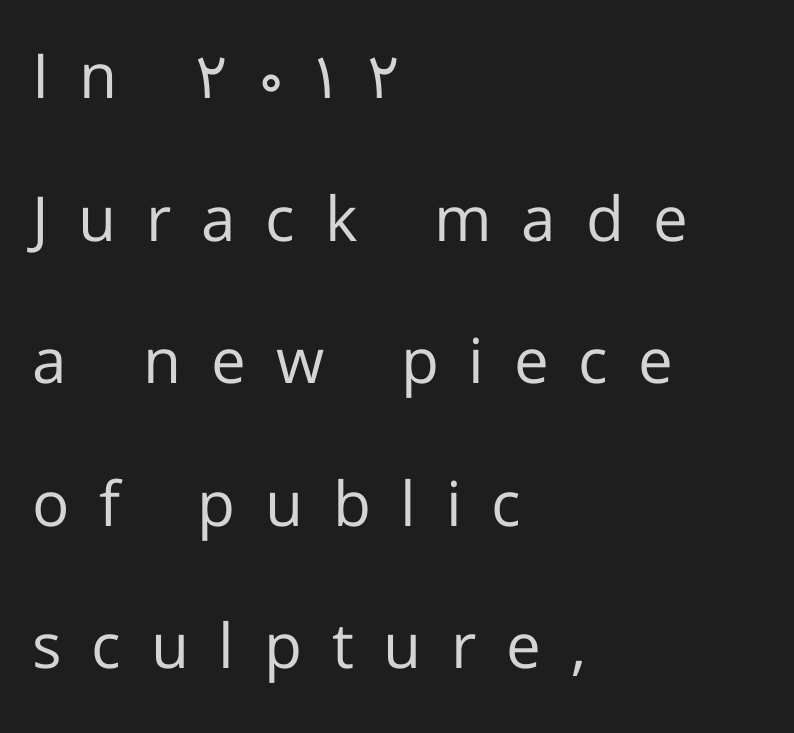
{"serif": "no", "italic": "no", "bold": "no", "weight": "regular", "width": "normal", "stroke_contrast": "low", "x_height": "medium", "monospaced": "no", "underline": "no", "align": "left", "line_spacing": "loose", "line_spacing_ratio": 2.3, "letter_spacing": "wide", "letter_spacing_em": 0.48, "glyph_px": 62}
